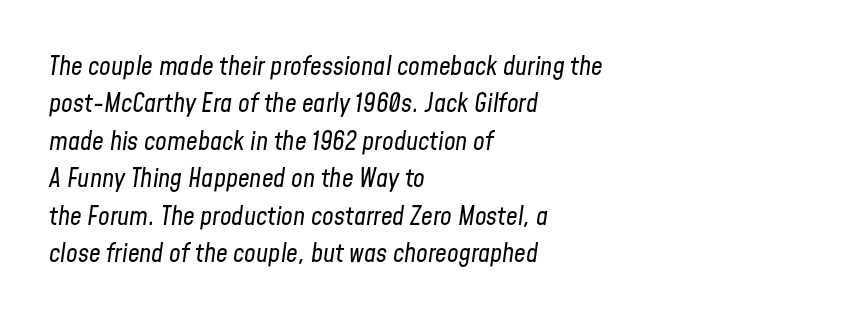
Q: Is the text bold? A: No.
Q: Is the text italic (slanted)? A: Yes, it leans right by about 8 degrees.
Q: Is the text underlined? A: No.
Q: How is the paragraph aligned? A: Left-aligned.
Q: Is the spacing between letters normal or unusually wide? A: Normal.
Q: Is the spacing between lines tight, normal or loose? A: Normal.
